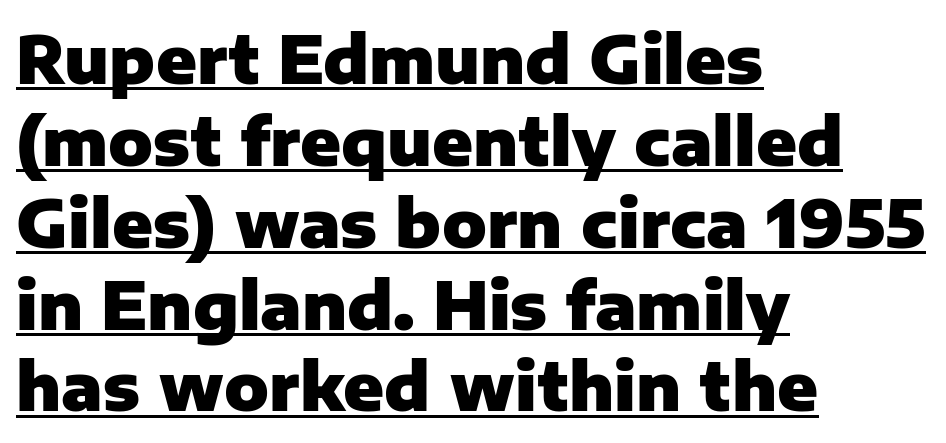
{"serif": "no", "italic": "no", "bold": "yes", "weight": "heavy", "width": "normal", "stroke_contrast": "low", "x_height": "medium", "monospaced": "no", "underline": "yes", "align": "left", "line_spacing_ratio": 1.24, "letter_spacing": "normal", "letter_spacing_em": 0.0, "glyph_px": 66}
